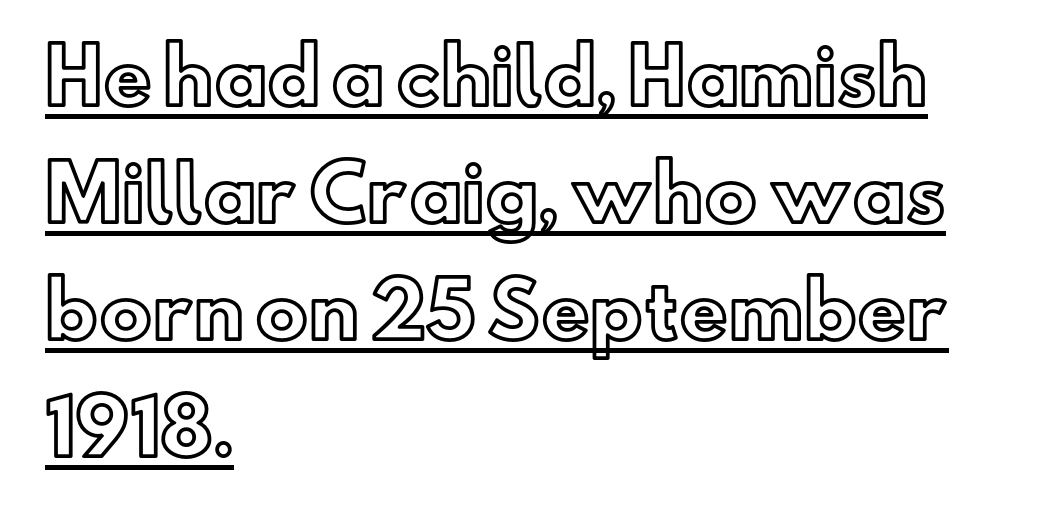
The image shows 75 px text type, upright; set left-aligned, normal line spacing (1.56x), normal letter spacing, underlined; a small x-height.
